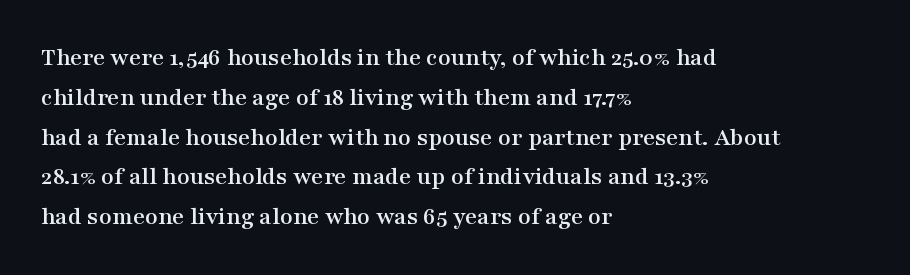
{"italic": "no", "underline": "no", "align": "left", "line_spacing": "normal", "line_spacing_ratio": 1.53, "letter_spacing": "normal", "letter_spacing_em": 0.0, "glyph_px": 26}
